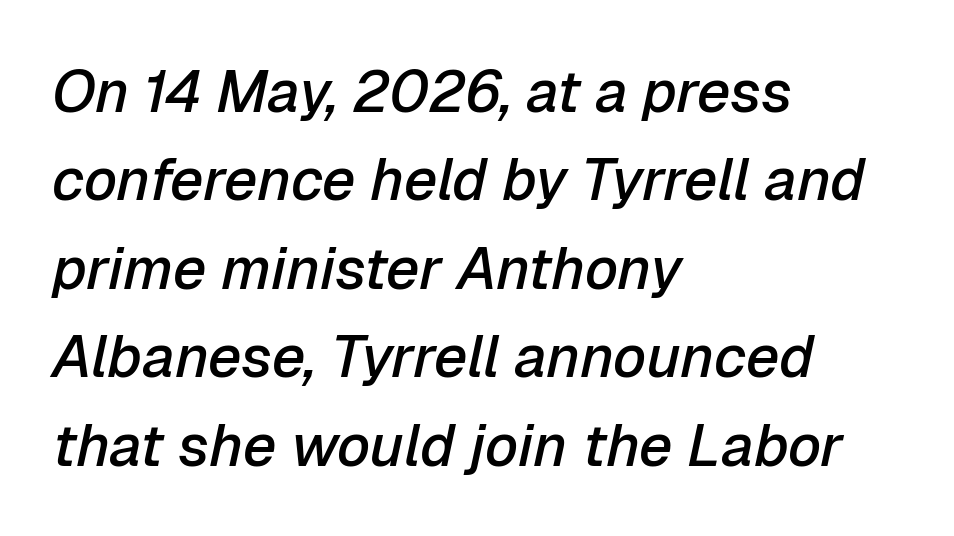
The image shows 59 px semibold type, italic (leaning right); set left-aligned, normal line spacing (1.5x), normal letter spacing, not underlined; low stroke contrast and a medium x-height.
